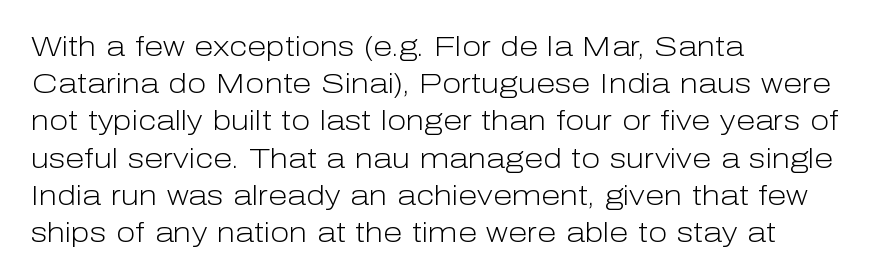
The image shows 28 px light sans-serif type, upright; set left-aligned, normal line spacing (1.33x), normal letter spacing, not underlined; low stroke contrast and a medium x-height.
